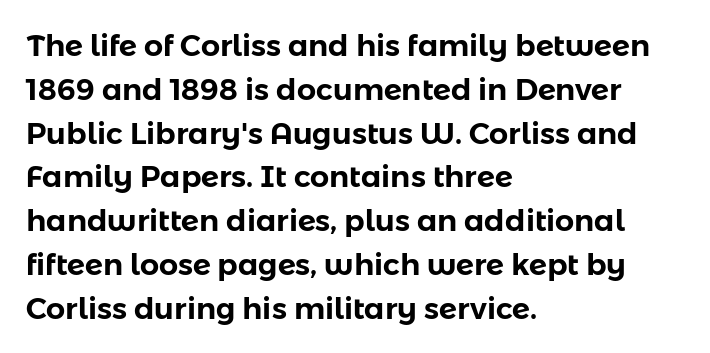
The image shows 30 px sans-serif type, upright; set left-aligned, normal line spacing (1.46x), normal letter spacing, not underlined; low stroke contrast and a medium x-height.
